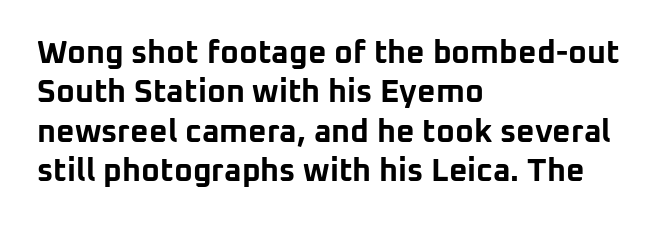
Quick note: underline off. Line starts are locked; line ends wander. Each letter keeps its own natural width here, so spacing adapts to shape. Its strokes are broad and dark, the hallmark of bold type.
